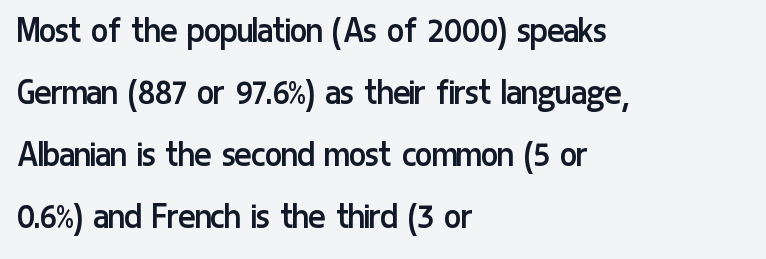
The image shows 40 px regular-weight, condensed sans-serif type, upright; set left-aligned, normal line spacing (1.55x), normal letter spacing, not underlined; low stroke contrast and a medium x-height.
